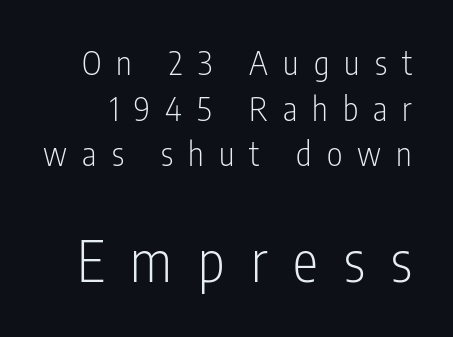
The image shows 57 px light, condensed sans-serif type, upright; set normal line spacing (1.38x), unusually wide letter spacing (+0.46 em), not underlined; the second (bottom) block is 1.73x larger; low stroke contrast and a medium x-height.
